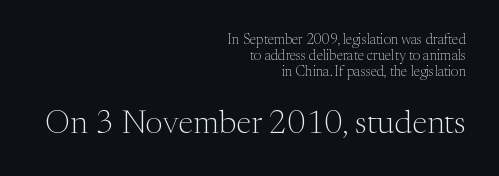
The image shows 33 px light serif type, upright; set right-aligned, line spacing 1.16x, normal letter spacing, not underlined; the second (bottom) block is 2.36x larger; medium stroke contrast and a medium x-height.
